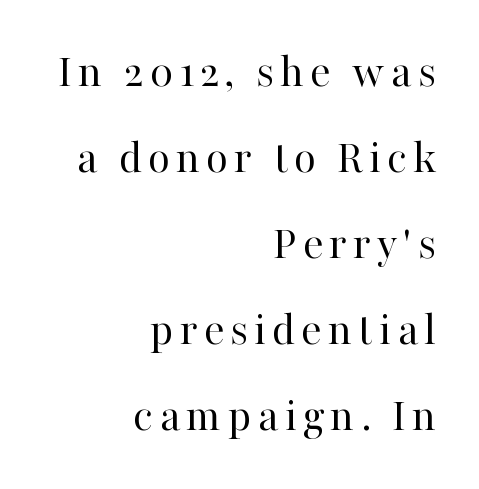
Each letter keeps its own natural width here, so spacing adapts to shape. Tall strokes in this sample are plumb rather than angled. Stroke mass is kept to a normal reading level or below. Underline: absent. The passage shown is typeset with a serif family.
